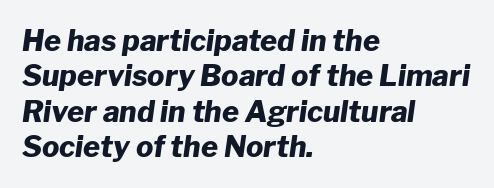
The image shows 29 px heavy type, italic (leaning right); set left-aligned, line spacing 1.22x, normal letter spacing, not underlined; low stroke contrast and a medium x-height.
